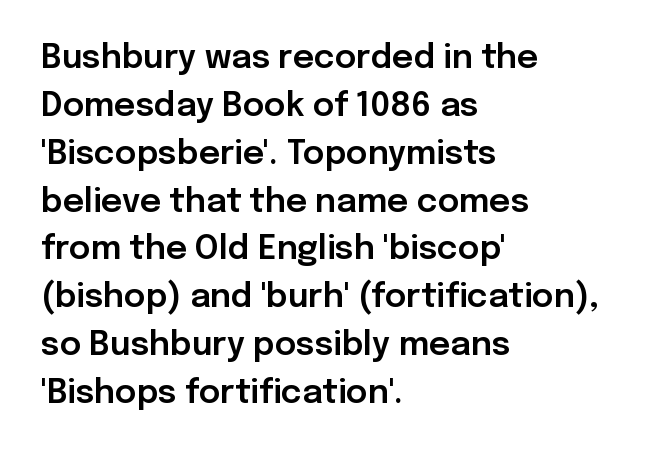
Q: Is the text italic (slanted)? A: No, it is upright.
Q: Is the typeface a serif or a sans-serif typeface? A: Sans-serif.
Q: Is the text underlined? A: No.
Q: How is the paragraph aligned? A: Left-aligned.
Q: Is the spacing between letters normal or unusually wide? A: Normal.
Q: Is the spacing between lines tight, normal or loose? A: Normal.
Q: Width (condensed, normal, or wide)? A: Normal.
Q: Stroke contrast? A: Low.
Q: x-height? A: Medium.
Q: Monospaced? A: No.
